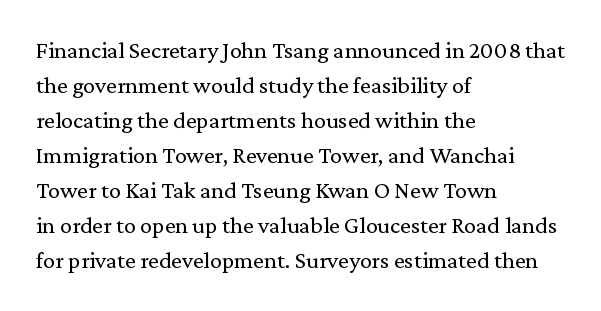
No word sits above an underline. This is the regular roman posture of the typeface. The lines in this sample share a left origin and differ only in where they stop. Successive baselines arrive at the customary interval.
